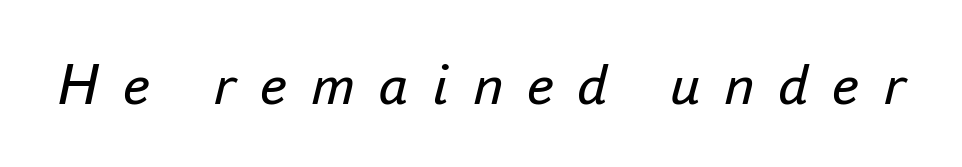
{"italic": "yes", "lean": "right", "slant_degrees": 16, "bold": "no", "weight": "regular", "width": "normal", "stroke_contrast": "low", "x_height": "small", "monospaced": "no", "underline": "no", "letter_spacing": "wide", "letter_spacing_em": 0.4, "glyph_px": 60}
